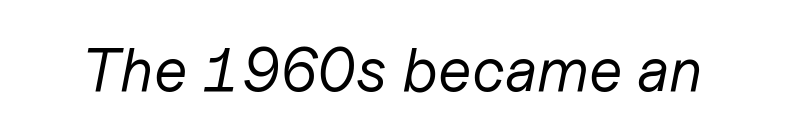
Q: Is the text bold? A: No.
Q: Is the text italic (slanted)? A: Yes, it leans right by about 11 degrees.
Q: Is the text underlined? A: No.
Q: Is the spacing between letters normal or unusually wide? A: Normal.
Q: Width (condensed, normal, or wide)? A: Normal.
Q: Stroke contrast? A: Low.
Q: x-height? A: Medium.
Q: Monospaced? A: No.
